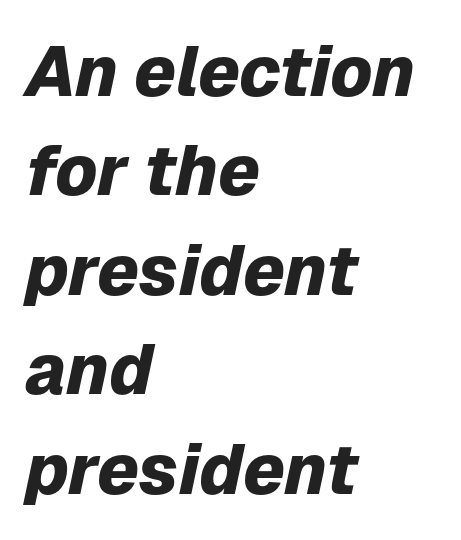
The rendering keeps characters at their native spacing. The typography opts for an oblique posture over an upright one. The zone under the glyphs is completely vacant. Baseline-to-baseline distance is the conventional proportion of letter height.
